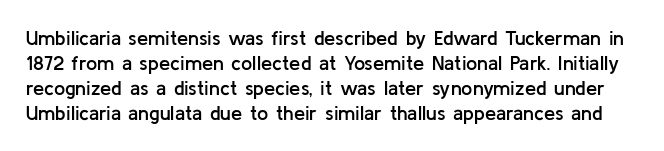
In terms of weight, the rendering is demibold, just under bold. Clear beneath every line of the passage. This rendering leaves character spacing at its baseline value. A normal amount of white space separates one row of letters from the next. Quick note: not italic, upright.
